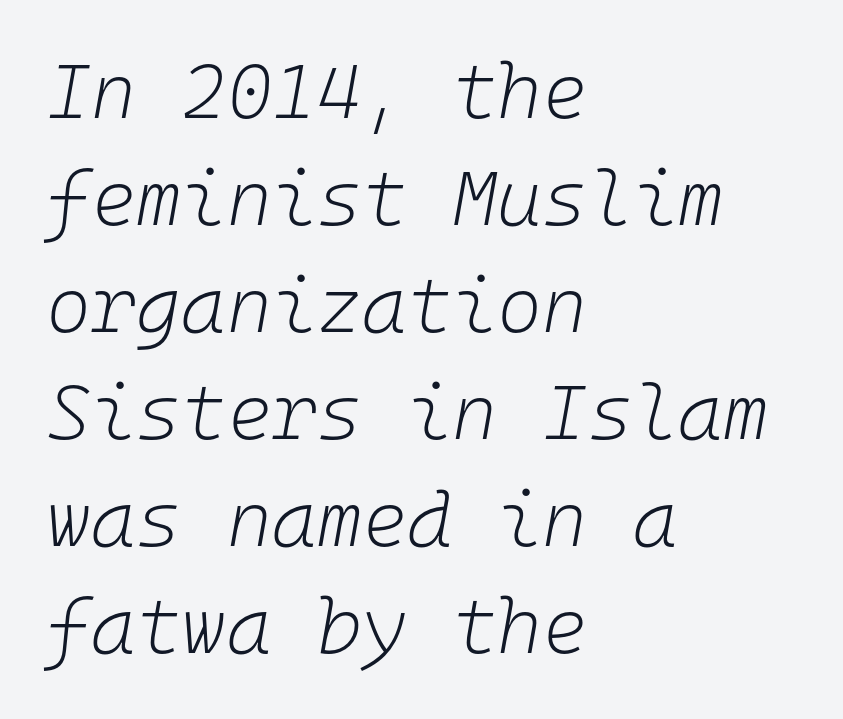
{"italic": "yes", "lean": "right", "slant_degrees": 10, "bold": "no", "weight": "light", "width": "normal", "stroke_contrast": "low", "x_height": "medium", "monospaced": "yes", "underline": "no", "align": "left", "line_spacing": "normal", "line_spacing_ratio": 1.39, "letter_spacing": "normal", "letter_spacing_em": 0.0, "glyph_px": 77}
